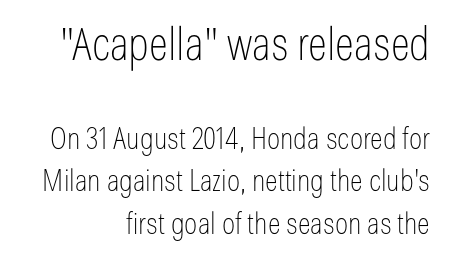
Q: Is the text bold? A: No.
Q: Is the text italic (slanted)? A: No, it is upright.
Q: Is the typeface a serif or a sans-serif typeface? A: Sans-serif.
Q: Is the text underlined? A: No.
Q: How is the paragraph aligned? A: Right-aligned.
Q: Is the spacing between letters normal or unusually wide? A: Normal.
Q: Is the spacing between lines tight, normal or loose? A: Normal.
Q: Which block of text is set in a larger size, the first (top) or the second (bottom)? A: The first (top) one.
Q: Width (condensed, normal, or wide)? A: Condensed.
Q: Stroke contrast? A: Low.
Q: x-height? A: Medium.
Q: Monospaced? A: No.
